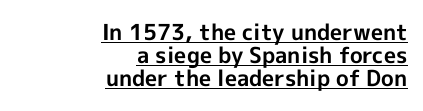
Underlined type. Notice how the passage keeps a crisp vertical edge on the right only. Italic: no, the glyphs are upright roman. The face used here is rendered with its standard letterfit. Heavy, bold letterforms. The block of text is dense from top to bottom, with scant space between rows.
